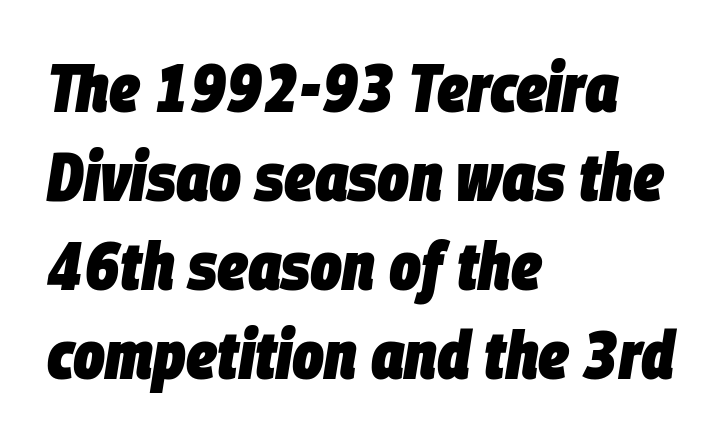
Q: Is the text bold? A: Yes.
Q: Is the text italic (slanted)? A: Yes, it leans right by about 9 degrees.
Q: Is the text underlined? A: No.
Q: How is the paragraph aligned? A: Left-aligned.
Q: Is the spacing between letters normal or unusually wide? A: Normal.
Q: Is the spacing between lines tight, normal or loose? A: Normal.
Q: Width (condensed, normal, or wide)? A: Condensed.
Q: Stroke contrast? A: Low.
Q: x-height? A: Large.
Q: Monospaced? A: No.
